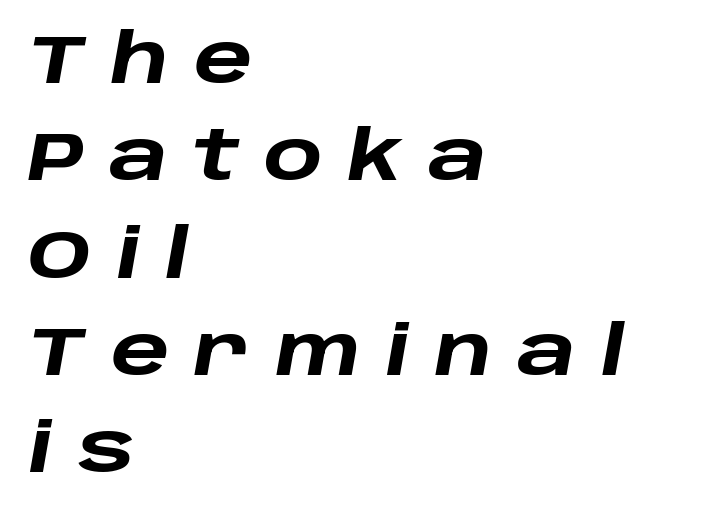
{"italic": "yes", "lean": "right", "slant_degrees": 10, "bold": "yes", "weight": "heavy", "width": "wide", "stroke_contrast": "low", "x_height": "large", "monospaced": "no", "underline": "no", "align": "left", "line_spacing": "normal", "line_spacing_ratio": 1.41, "letter_spacing": "wide", "letter_spacing_em": 0.36, "glyph_px": 69}
